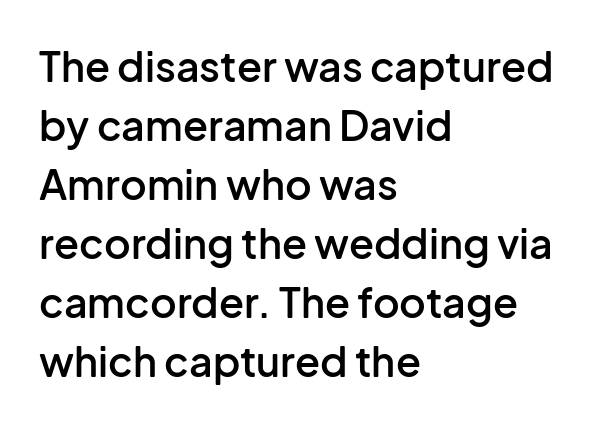
The image shows 41 px semibold sans-serif type, upright; set left-aligned, normal line spacing (1.44x), normal letter spacing, not underlined; low stroke contrast and a medium x-height.
